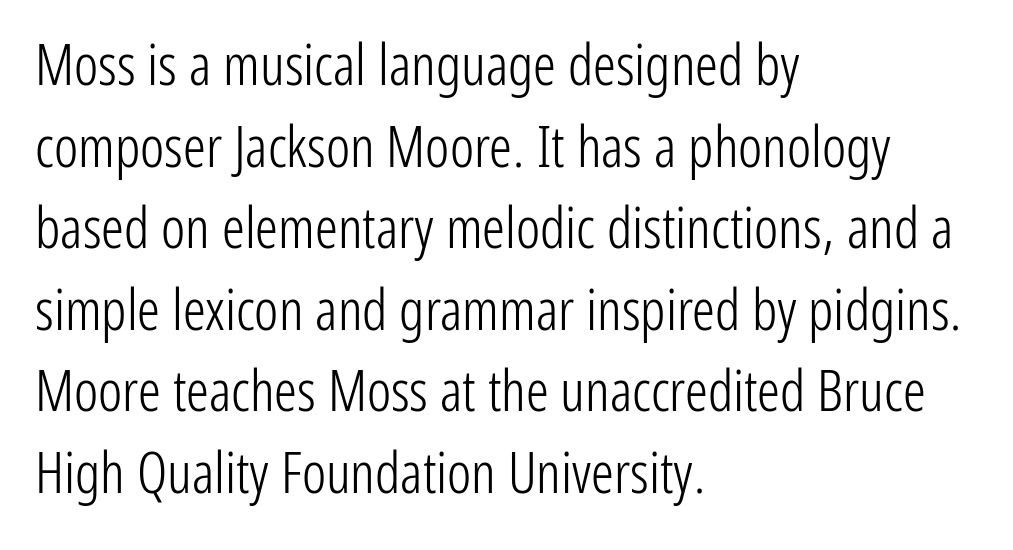
Q: Is the text bold? A: No.
Q: Is the text italic (slanted)? A: No, it is upright.
Q: Is the typeface a serif or a sans-serif typeface? A: Sans-serif.
Q: Is the text underlined? A: No.
Q: How is the paragraph aligned? A: Left-aligned.
Q: Is the spacing between letters normal or unusually wide? A: Normal.
Q: Is the spacing between lines tight, normal or loose? A: Normal.
Q: Width (condensed, normal, or wide)? A: Condensed.
Q: Stroke contrast? A: Low.
Q: x-height? A: Medium.
Q: Monospaced? A: No.
